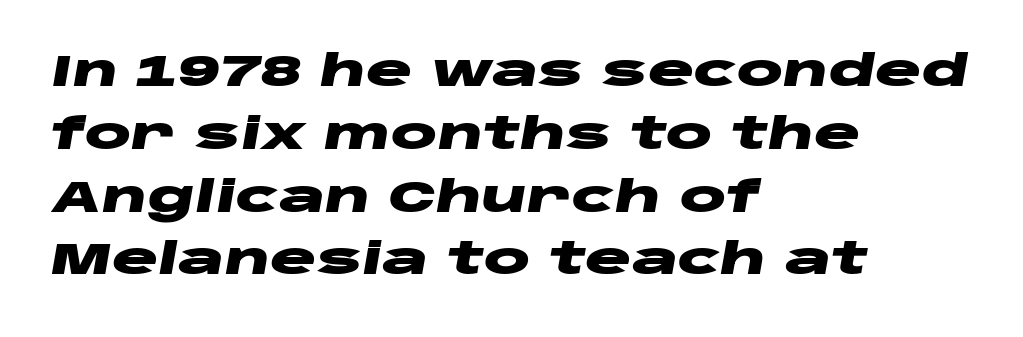
The rendering uses natural spacing where letterforms have individual widths. The string is rendered with underlining switched off. This sample is left-justified, so line endings fall wherever the words run out. Designer's note — italics engaged. On the weight axis this lands at bold, roughly 700.
